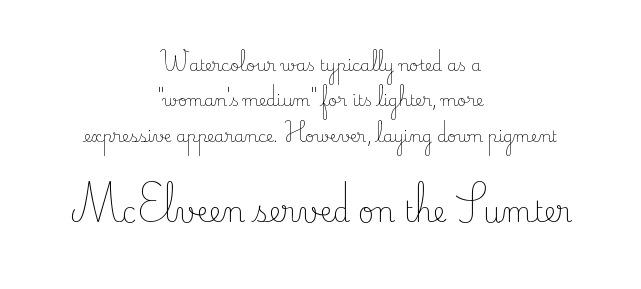
{"serif": "yes", "italic": "no", "bold": "no", "weight": "light", "width": "normal", "stroke_contrast": "low", "x_height": "small", "monospaced": "no", "underline": "no", "align": "center", "line_spacing": "loose", "line_spacing_ratio": 2.21, "letter_spacing": "normal", "letter_spacing_em": 0.0, "larger_block": "second", "size_ratio": 1.75, "glyph_px": 28}
